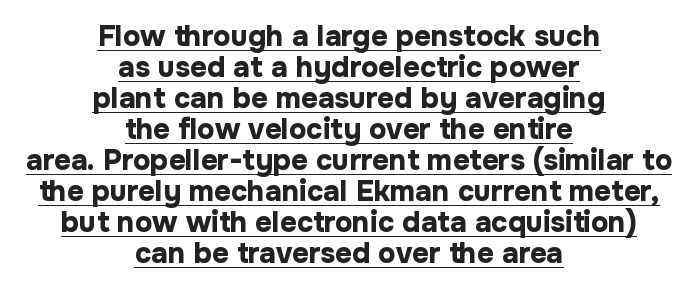
The image shows 29 px bold sans-serif type, upright; set centered, tight line spacing (1.07x), normal letter spacing, underlined; low stroke contrast and a medium x-height.
